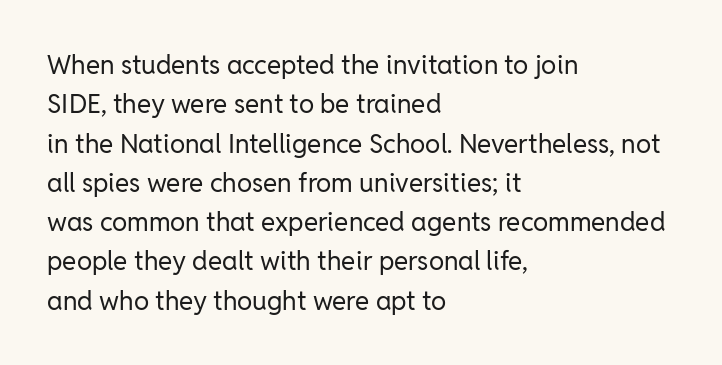
A typesetter would mark this as roman, not italic. Does the leading feel generous? No, just average. The typesetter chose a ragged-right arrangement here. The gaps between neighbouring characters are ordinary and unremarkable. Is this a heavy cut? Hardly; it is regular or lighter. The space directly below the letters is spotless.
